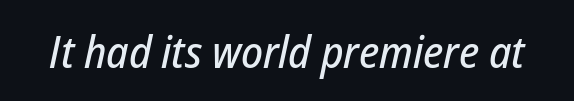
{"italic": "yes", "lean": "right", "slant_degrees": 12, "width": "condensed", "stroke_contrast": "low", "x_height": "medium", "monospaced": "no", "underline": "no", "letter_spacing": "normal", "letter_spacing_em": 0.0, "glyph_px": 45}
